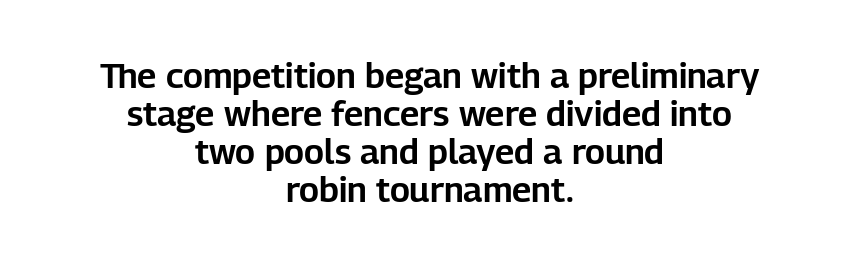
{"serif": "no", "italic": "no", "width": "normal", "stroke_contrast": "low", "x_height": "medium", "monospaced": "no", "underline": "no", "align": "center", "line_spacing": "tight", "line_spacing_ratio": 1.09, "letter_spacing": "normal", "letter_spacing_em": 0.0, "glyph_px": 35}
